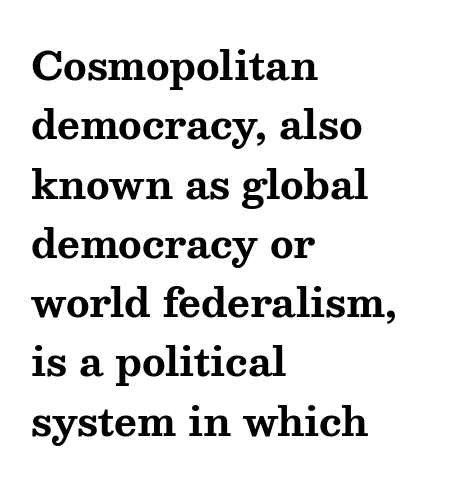
The image shows 39 px bold, wide serif type, upright; set left-aligned, normal line spacing (1.52x), normal letter spacing, not underlined; medium stroke contrast and a medium x-height.
